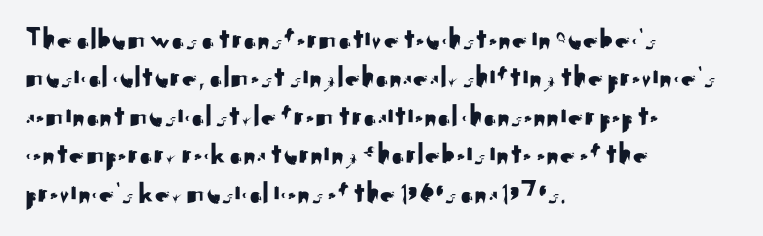
{"serif": "no", "italic": "no", "width": "normal", "stroke_contrast": "medium", "x_height": "small", "monospaced": "no", "underline": "no", "align": "left", "line_spacing_ratio": 1.24, "letter_spacing": "normal", "letter_spacing_em": 0.0, "glyph_px": 31}
